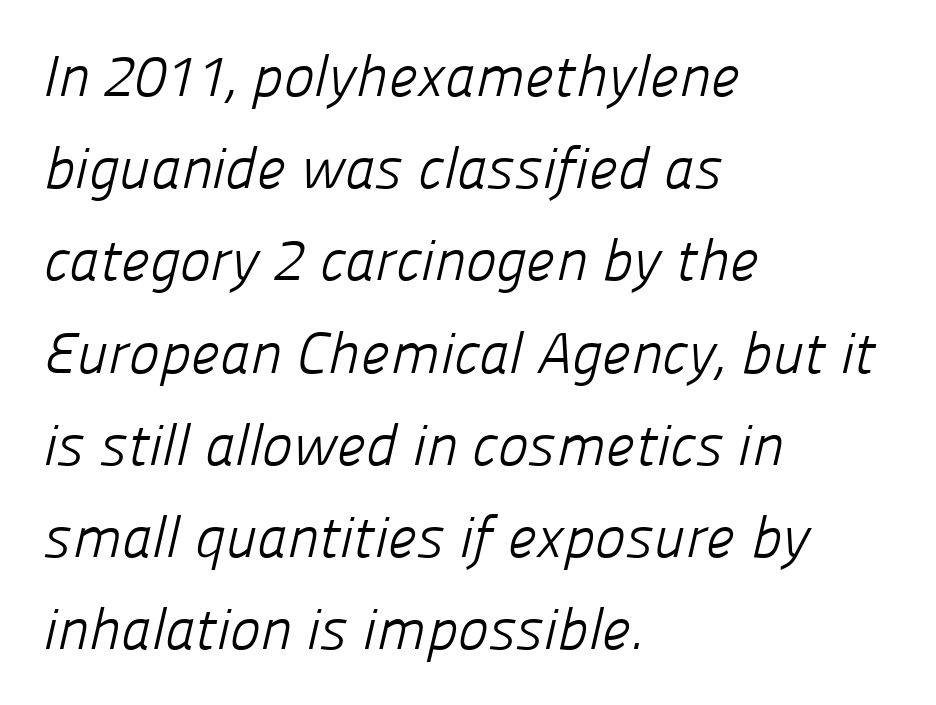
Q: Is the text bold? A: No.
Q: Is the typeface a serif or a sans-serif typeface? A: Sans-serif.
Q: Is the text underlined? A: No.
Q: How is the paragraph aligned? A: Left-aligned.
Q: Is the spacing between letters normal or unusually wide? A: Normal.
Q: Is the spacing between lines tight, normal or loose? A: Normal.
Q: Width (condensed, normal, or wide)? A: Normal.
Q: Stroke contrast? A: Low.
Q: x-height? A: Medium.
Q: Monospaced? A: No.
